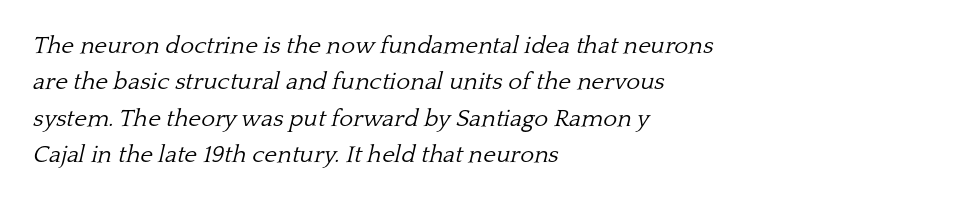
The passage shown is not underscored anywhere. The axis of the letterforms is tilted away from vertical. If you drew a ruler down the left edge, every line would touch it. The letters sit at their default tracking, neither squeezed nor spread. Compared with a typical body face, this is equally light or lighter still.
